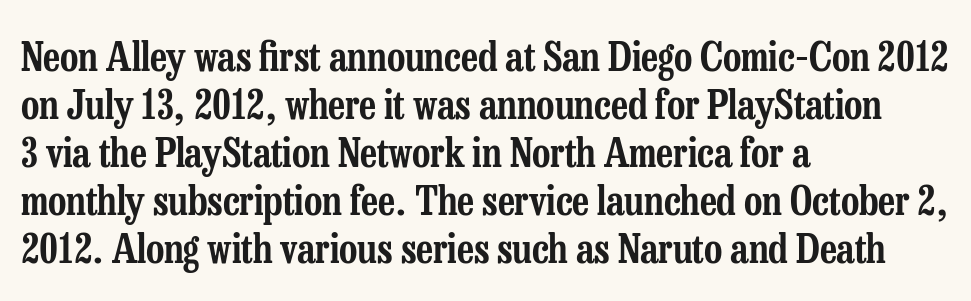
The image shows 40 px condensed serif type, upright; set left-aligned, line spacing 1.2x, normal letter spacing, not underlined; low stroke contrast and a medium x-height.
